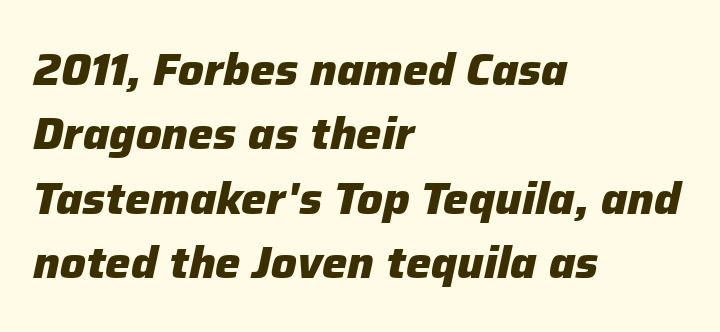
Standard letterfit; no display-style spreading of the glyphs. These lines were composed using italics. Here the designer chose a conventional face with non-uniform glyph widths. The foot of each line stays bare and open. Is the block centered? No — it sits flush against the left margin.
